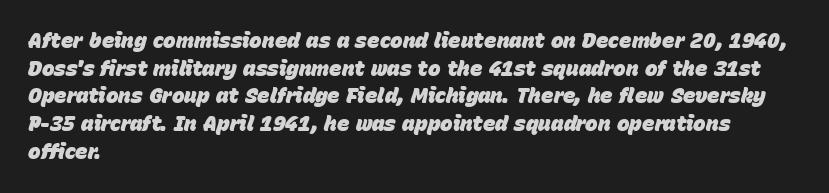
{"italic": "yes", "lean": "right", "slant_degrees": 15, "bold": "yes", "underline": "no", "align": "left", "line_spacing": "normal", "line_spacing_ratio": 1.32, "letter_spacing": "normal", "letter_spacing_em": 0.0, "glyph_px": 21}
